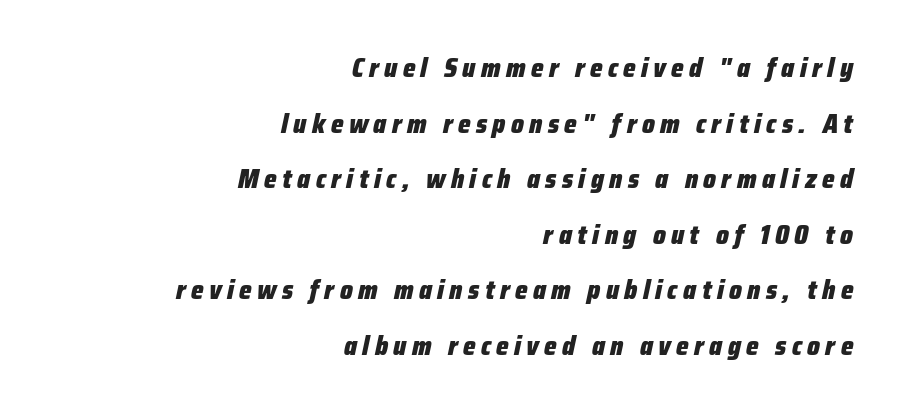
{"italic": "yes", "lean": "right", "slant_degrees": 12, "bold": "yes", "underline": "no", "align": "right", "line_spacing": "loose", "line_spacing_ratio": 2.06, "letter_spacing": "wide", "letter_spacing_em": 0.2, "glyph_px": 27}
